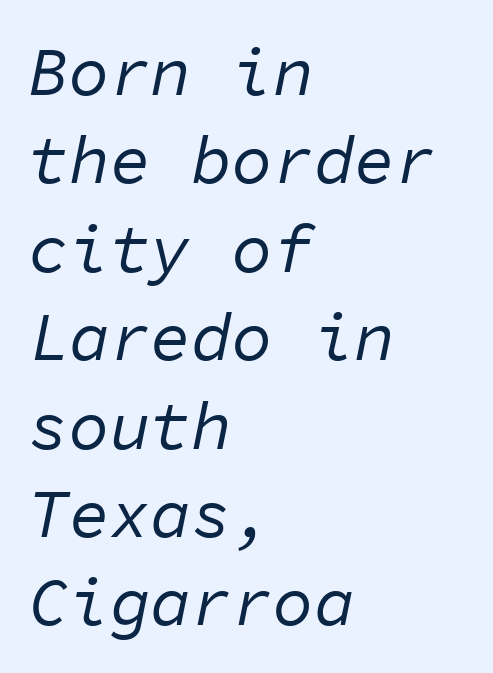
A typesetter would mark this as italic. Teacher's note: observe the even left margin — that is flush-left alignment. Vertical spacing — default. Looks like terminal output: every glyph gets an equal slot. This sample uses plain, unmodified letter spacing.
